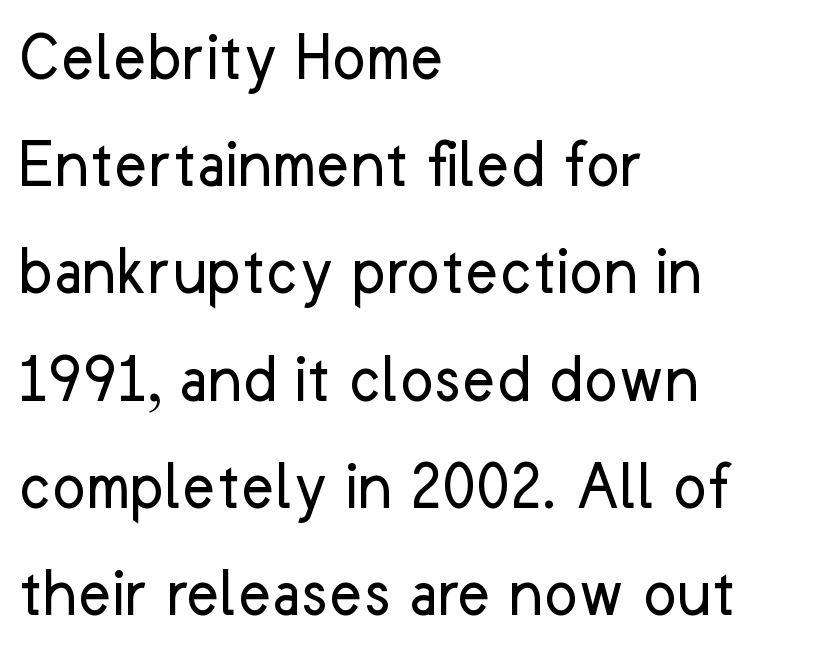
{"serif": "no", "italic": "no", "bold": "no", "weight": "regular", "width": "normal", "stroke_contrast": "low", "x_height": "medium", "monospaced": "no", "underline": "no", "align": "left", "line_spacing": "normal", "line_spacing_ratio": 1.51, "letter_spacing": "normal", "letter_spacing_em": 0.0, "glyph_px": 71}
